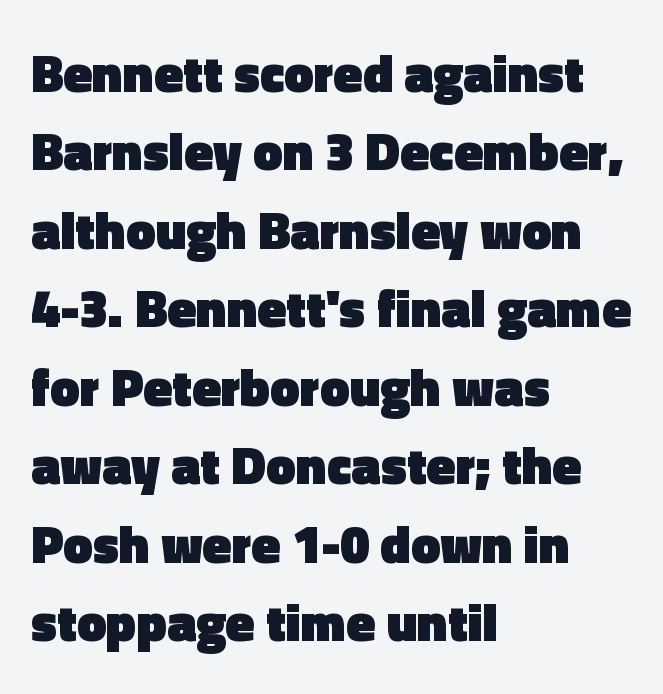
The gap between lines stays unmarked. The typography opts for an upright posture over an oblique one. All the whitespace from short lines collects on the right. How would I describe the line gaps? Plain and ordinary. Words appear dense and cohesive because spacing is normal. You could not count columns in this text — the font is proportionally spaced.
